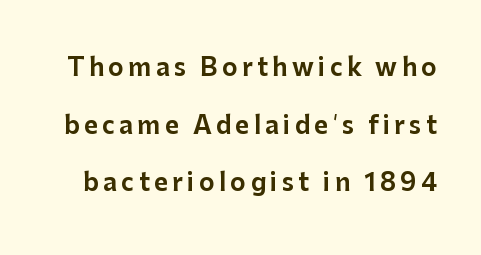
Q: Is the text italic (slanted)? A: No, it is upright.
Q: Is the text underlined? A: No.
Q: Is the spacing between lines tight, normal or loose? A: Loose.
